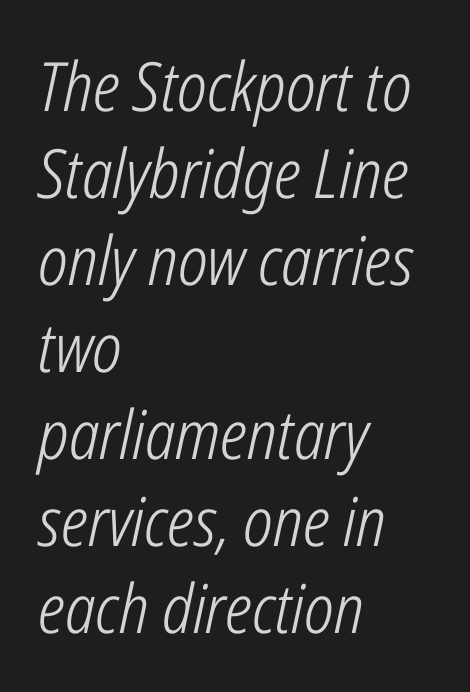
Q: Is the text bold? A: No.
Q: Is the text italic (slanted)? A: Yes, it leans right by about 12 degrees.
Q: Is the text underlined? A: No.
Q: How is the paragraph aligned? A: Left-aligned.
Q: Is the spacing between letters normal or unusually wide? A: Normal.
Q: Is the spacing between lines tight, normal or loose? A: Normal.
Q: Width (condensed, normal, or wide)? A: Condensed.
Q: Stroke contrast? A: Low.
Q: x-height? A: Medium.
Q: Monospaced? A: No.
